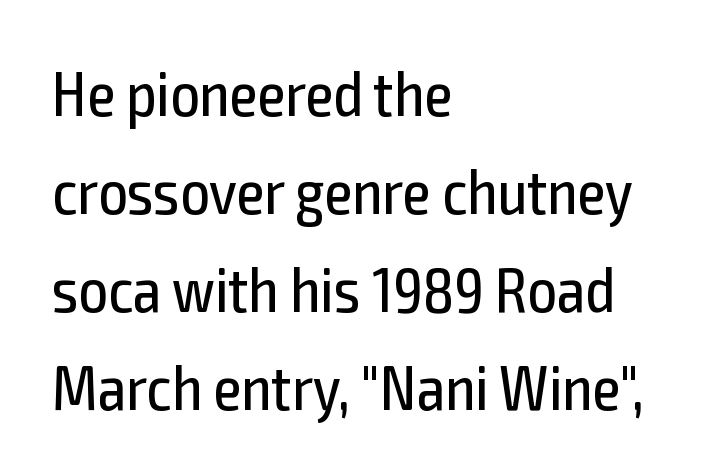
Is this a fixed-width face? No — the glyphs have proportional, varying widths. A typesetter would call this zero additional tracking. Is the block centered? No — it sits flush against the left margin. The passage shown is typeset with a sans-serif family.
